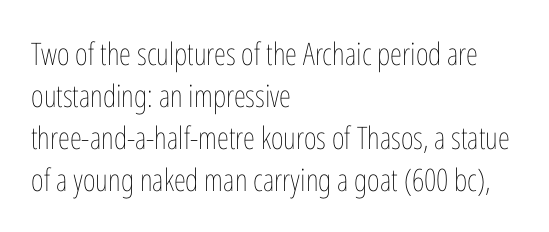
The image shows 31 px thin, condensed type, upright; set left-aligned, normal line spacing (1.35x), normal letter spacing, not underlined; low stroke contrast and a medium x-height.
